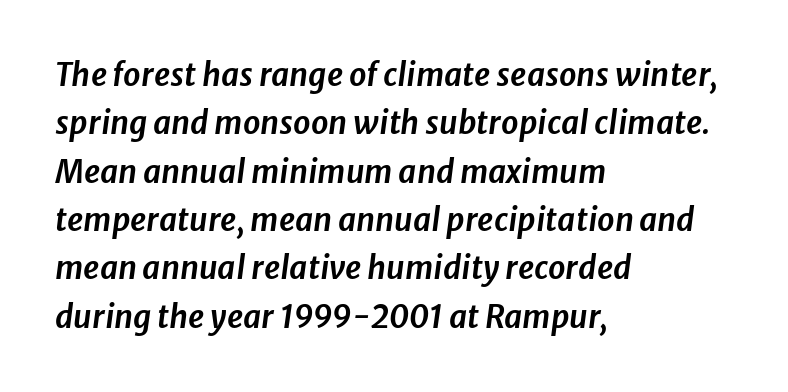
The image shows 31 px text type, italic (leaning right); set left-aligned, normal line spacing (1.56x), normal letter spacing, not underlined; low stroke contrast and a medium x-height.
